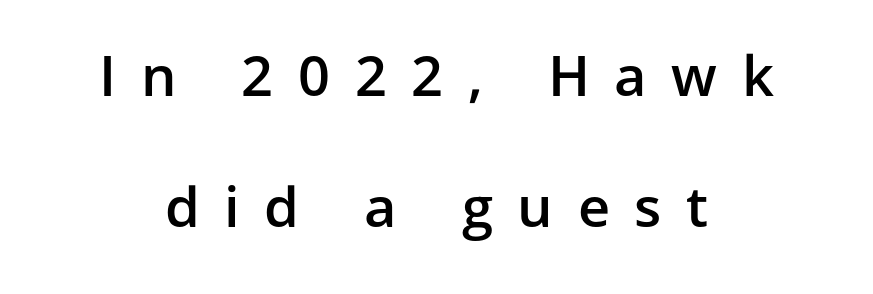
Q: Is the text bold? A: Semi-bold.
Q: Is the text italic (slanted)? A: No, it is upright.
Q: Is the typeface a serif or a sans-serif typeface? A: Sans-serif.
Q: Is the text underlined? A: No.
Q: How is the paragraph aligned? A: Centered.
Q: Is the spacing between letters normal or unusually wide? A: Unusually wide.
Q: Is the spacing between lines tight, normal or loose? A: Loose.
Q: Width (condensed, normal, or wide)? A: Normal.
Q: Stroke contrast? A: Low.
Q: x-height? A: Medium.
Q: Monospaced? A: No.
